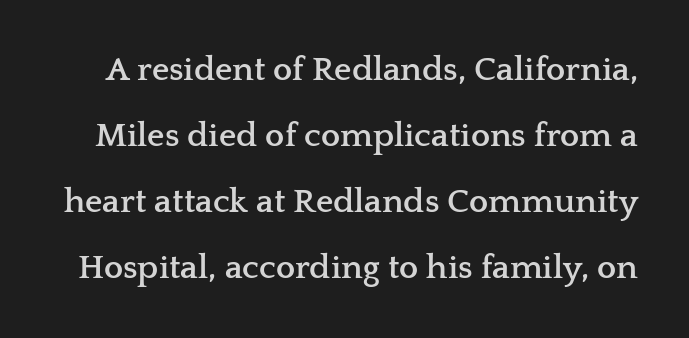
Q: Is the text bold? A: Yes.
Q: Is the text italic (slanted)? A: No, it is upright.
Q: Is the typeface a serif or a sans-serif typeface? A: Serif.
Q: Is the text underlined? A: No.
Q: Is the spacing between letters normal or unusually wide? A: Normal.
Q: Is the spacing between lines tight, normal or loose? A: Loose.
Q: Width (condensed, normal, or wide)? A: Wide.
Q: Stroke contrast? A: Low.
Q: x-height? A: Medium.
Q: Monospaced? A: No.
